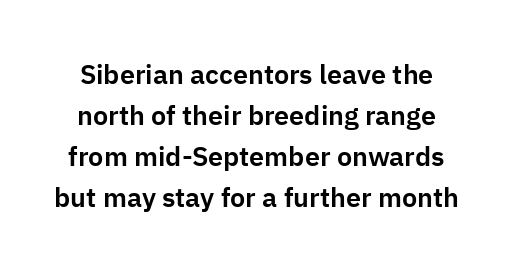
The rendering keeps characters at their native spacing. The lines sit at an ordinary, default distance from one another. The space directly below the letters is spotless. The typography opts for an upright posture over an oblique one.
